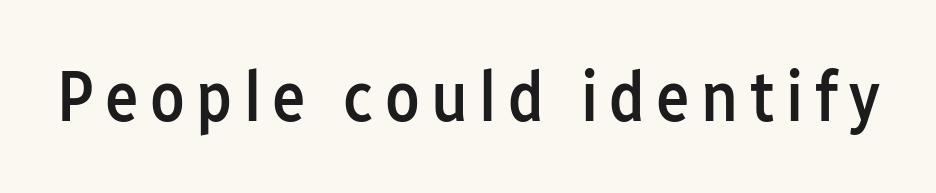
Tall strokes in this sample are plumb rather than angled. The space directly below the letters is spotless. A typesetter would label this face a sans. The rendering uses natural spacing where letterforms have individual widths. Stems and bowls a touch heavier than normal — semibold.
